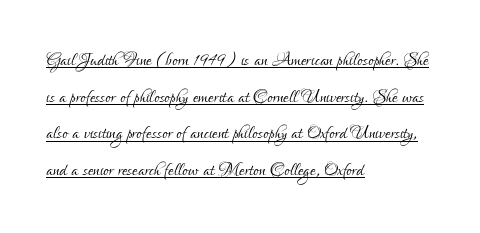
{"bold": "no", "underline": "yes", "align": "left", "line_spacing": "normal", "line_spacing_ratio": 1.47, "letter_spacing": "normal", "letter_spacing_em": 0.0, "glyph_px": 25}
